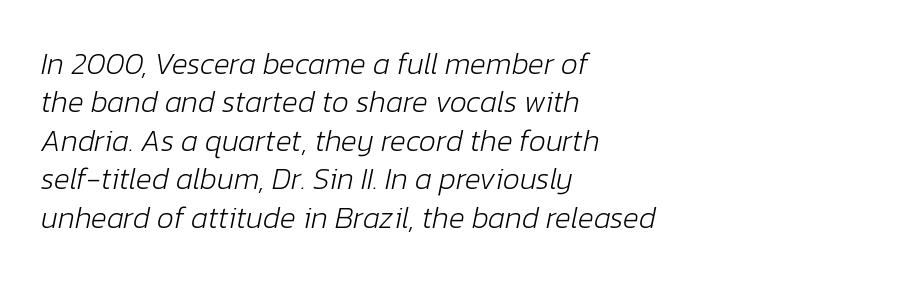
Q: Is the text bold? A: No.
Q: Is the text italic (slanted)? A: Yes, it leans right by about 12 degrees.
Q: Is the text underlined? A: No.
Q: How is the paragraph aligned? A: Left-aligned.
Q: Is the spacing between letters normal or unusually wide? A: Normal.
Q: Is the spacing between lines tight, normal or loose? A: Normal.
Q: Width (condensed, normal, or wide)? A: Normal.
Q: Stroke contrast? A: Low.
Q: x-height? A: Medium.
Q: Monospaced? A: No.
